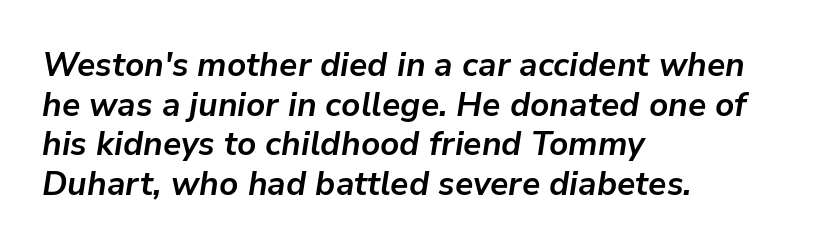
The image shows 33 px bold type, italic (leaning right); set left-aligned, line spacing 1.2x, normal letter spacing, not underlined; low stroke contrast and a medium x-height.
